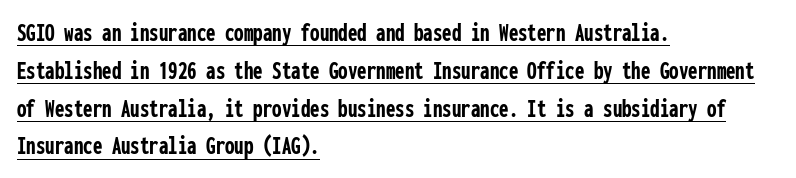
Q: Is the text bold? A: Yes.
Q: Is the text italic (slanted)? A: No, it is upright.
Q: Is the text underlined? A: Yes.
Q: How is the paragraph aligned? A: Left-aligned.
Q: Is the spacing between letters normal or unusually wide? A: Normal.
Q: Is the spacing between lines tight, normal or loose? A: Normal.
